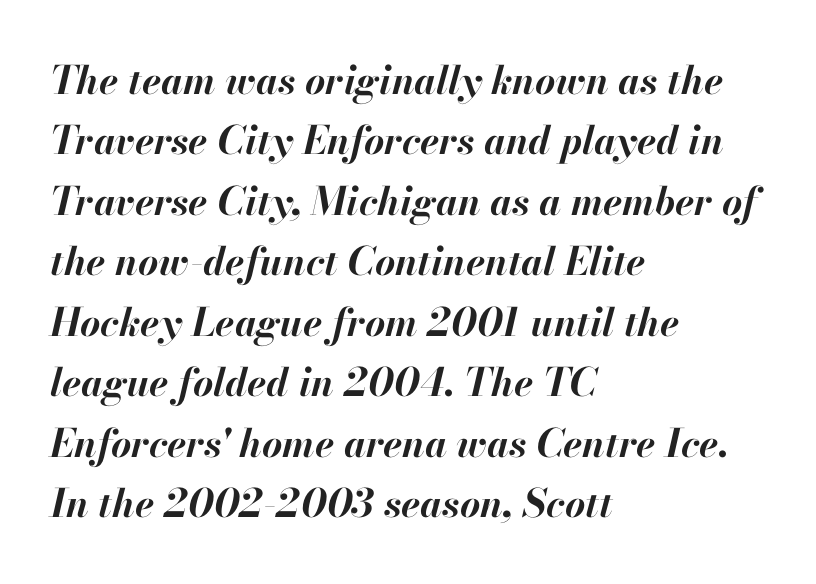
{"italic": "yes", "lean": "right", "slant_degrees": 13, "bold": "yes", "weight": "bold", "width": "normal", "stroke_contrast": "high", "x_height": "small", "monospaced": "no", "underline": "no", "align": "left", "line_spacing": "normal", "line_spacing_ratio": 1.55, "letter_spacing": "normal", "letter_spacing_em": 0.0, "glyph_px": 39}
